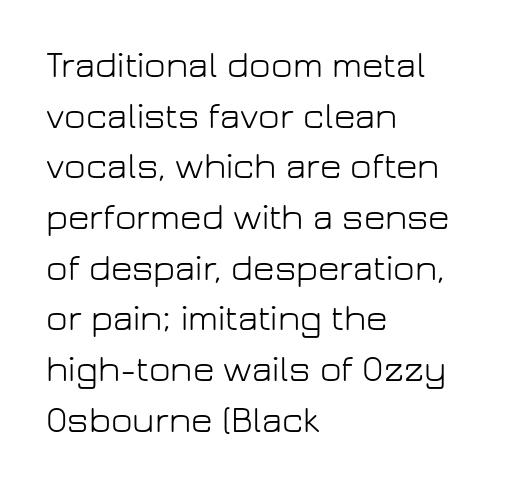
The image shows 37 px light sans-serif type, upright; set left-aligned, normal line spacing (1.37x), normal letter spacing, not underlined; low stroke contrast and a medium x-height.
